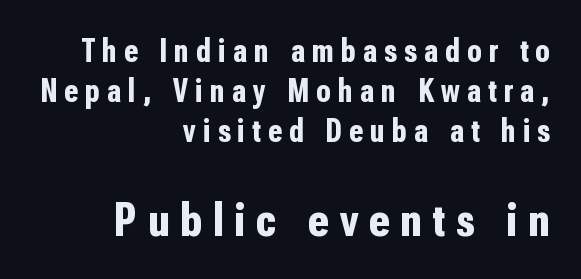
The image shows 49 px bold, condensed sans-serif type, upright; set right-aligned, line spacing 1.21x, unusually wide letter spacing (+0.22 em), not underlined; the second (bottom) block is 1.48x larger; low stroke contrast and a medium x-height.
